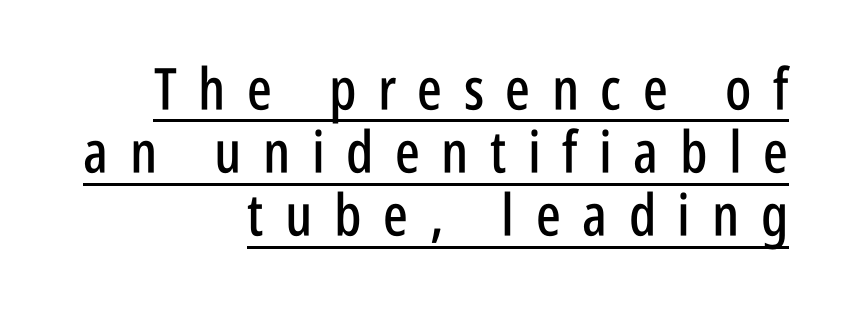
The image shows 58 px condensed sans-serif type, upright; set right-aligned, tight line spacing (1.09x), unusually wide letter spacing (+0.37 em), underlined; low stroke contrast and a large x-height.
